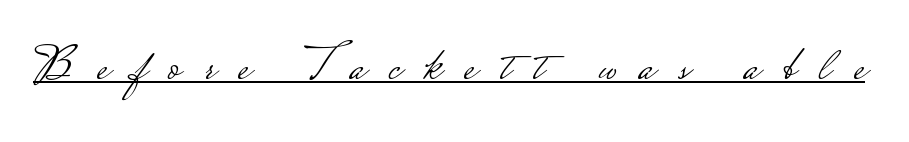
The image shows 49 px light, wide sans-serif type; set unusually wide letter spacing (+0.48 em), underlined; low stroke contrast.
